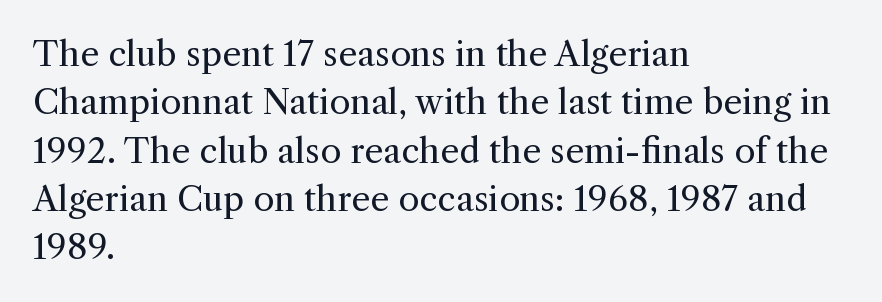
Q: Is the text bold? A: No.
Q: Is the text italic (slanted)? A: No, it is upright.
Q: Is the typeface a serif or a sans-serif typeface? A: Serif.
Q: Is the text underlined? A: No.
Q: How is the paragraph aligned? A: Left-aligned.
Q: Is the spacing between letters normal or unusually wide? A: Normal.
Q: Is the spacing between lines tight, normal or loose? A: Normal.
Q: Width (condensed, normal, or wide)? A: Normal.
Q: x-height? A: Medium.
Q: Monospaced? A: No.
